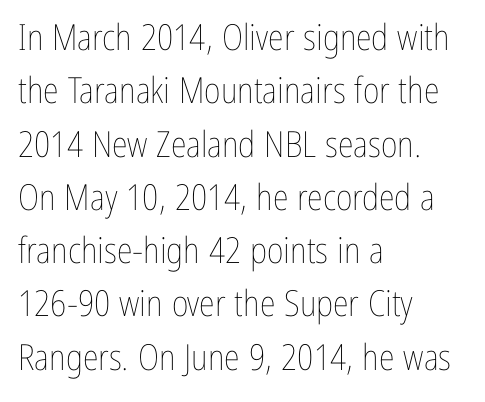
The image shows 36 px thin, condensed type, upright; set left-aligned, normal line spacing (1.48x), normal letter spacing, not underlined; low stroke contrast and a medium x-height.
